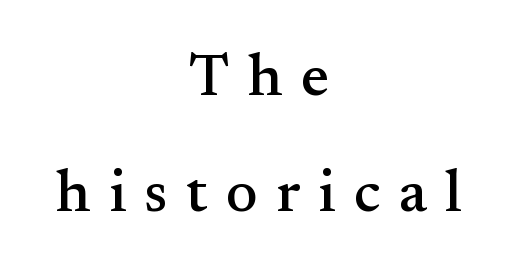
Q: Is the text italic (slanted)? A: No, it is upright.
Q: Is the typeface a serif or a sans-serif typeface? A: Serif.
Q: Is the text underlined? A: No.
Q: How is the paragraph aligned? A: Centered.
Q: Is the spacing between letters normal or unusually wide? A: Unusually wide.
Q: Is the spacing between lines tight, normal or loose? A: Loose.
Q: Width (condensed, normal, or wide)? A: Normal.
Q: Stroke contrast? A: Medium.
Q: x-height? A: Small.
Q: Monospaced? A: No.
